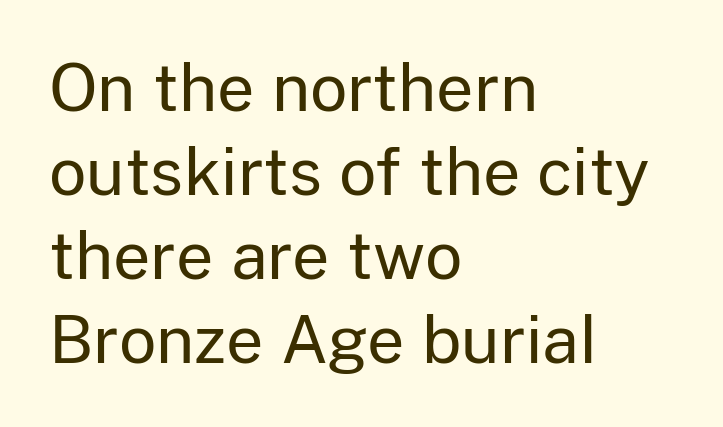
Q: Is the text bold? A: No.
Q: Is the text italic (slanted)? A: No, it is upright.
Q: Is the typeface a serif or a sans-serif typeface? A: Sans-serif.
Q: Is the text underlined? A: No.
Q: How is the paragraph aligned? A: Left-aligned.
Q: Is the spacing between letters normal or unusually wide? A: Normal.
Q: Is the spacing between lines tight, normal or loose? A: Normal.
Q: Width (condensed, normal, or wide)? A: Normal.
Q: Stroke contrast? A: Low.
Q: x-height? A: Medium.
Q: Monospaced? A: No.
